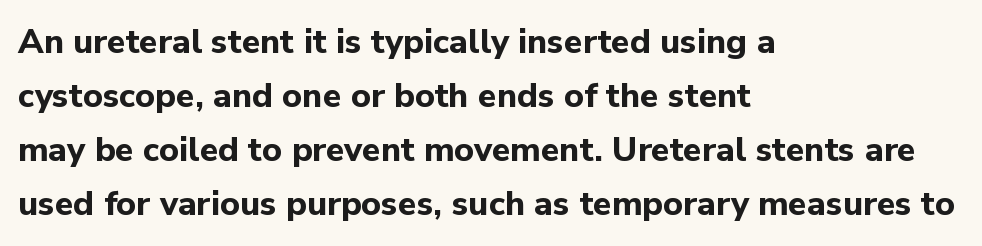
Characters follow at the spacing the type designer built in. Left-aligned paragraph, ragged on the right. Note the varied advance widths — an 'i' is clearly narrower than an 'm'. Its strokes are broad and dark, the hallmark of bold type. Is this a sans? Yes — the strokes have no serifs. What's the leading like? Ordinary, nothing unusual.
